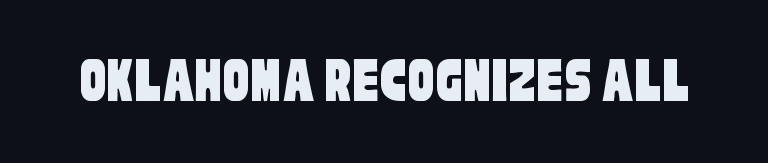
The image shows 66 px condensed sans-serif type; set normal letter spacing, not underlined; low stroke contrast and a large x-height.
